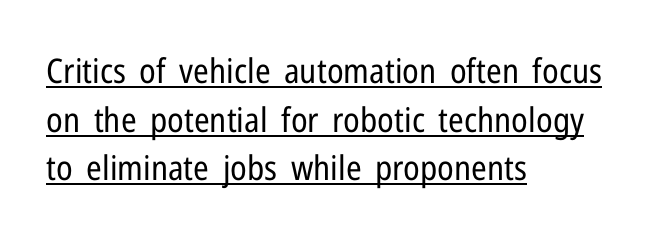
Q: Is the text bold? A: No.
Q: Is the text italic (slanted)? A: No, it is upright.
Q: Is the typeface a serif or a sans-serif typeface? A: Sans-serif.
Q: Is the text underlined? A: Yes.
Q: How is the paragraph aligned? A: Left-aligned.
Q: Is the spacing between letters normal or unusually wide? A: Normal.
Q: Is the spacing between lines tight, normal or loose? A: Normal.
Q: Width (condensed, normal, or wide)? A: Condensed.
Q: Stroke contrast? A: Low.
Q: x-height? A: Medium.
Q: Monospaced? A: No.
